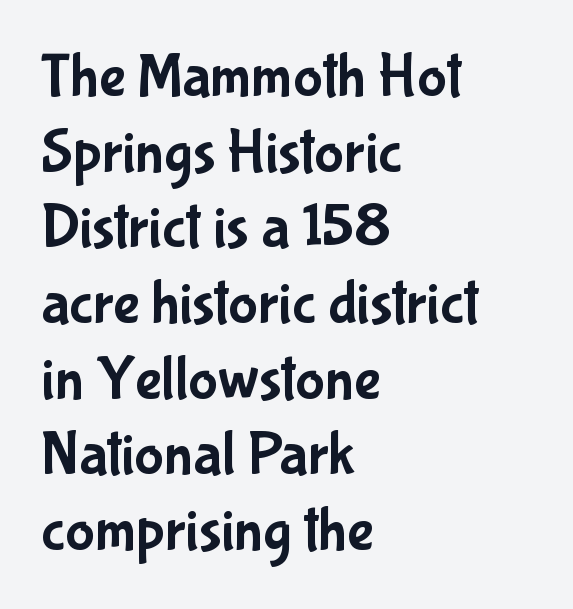
{"serif": "no", "italic": "no", "width": "condensed", "stroke_contrast": "low", "x_height": "medium", "monospaced": "no", "underline": "no", "align": "left", "line_spacing_ratio": 1.22, "letter_spacing": "normal", "letter_spacing_em": 0.0, "glyph_px": 62}
